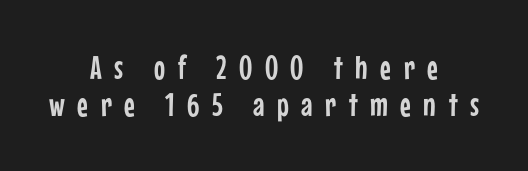
Line starts and ends both wander, symmetrically. Note the varied advance widths — an 'i' is clearly narrower than an 'm'. Compared with typical paragraphs, the rows here are closer together. No feet cap the strokes, marking this as sans-serif type. These lines have a slow, spaced-out rhythm from letter to letter.
